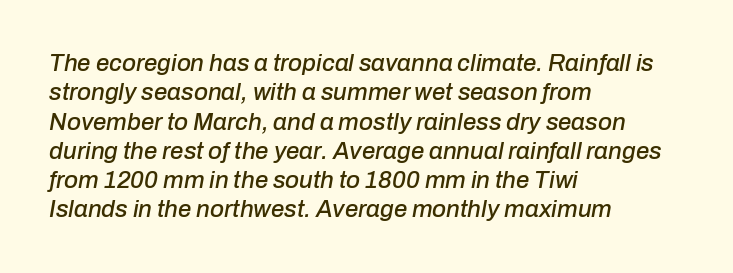
{"italic": "yes", "lean": "right", "slant_degrees": 10, "underline": "no", "align": "left", "line_spacing_ratio": 1.22, "letter_spacing": "normal", "letter_spacing_em": 0.0, "glyph_px": 24}
